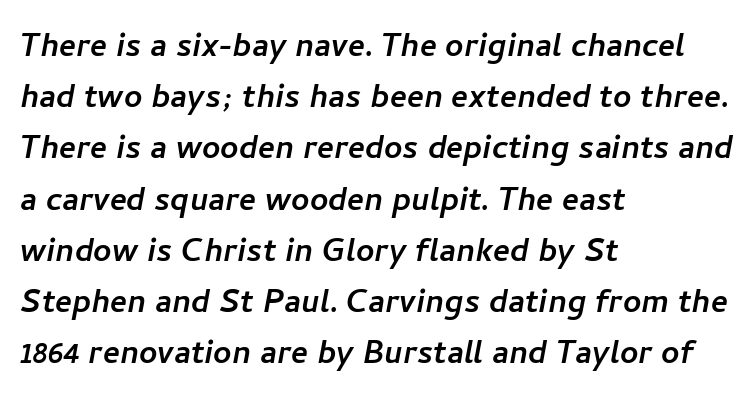
The paragraph shown leans on its left margin. In terms of leading, this rendering sits right in the middle. Here the designer chose a conventional face with non-uniform glyph widths. Default kerning and tracking; the words read as compact shapes. The designer went with a sans here, leaving each stem footless. Quick note: underline off.
